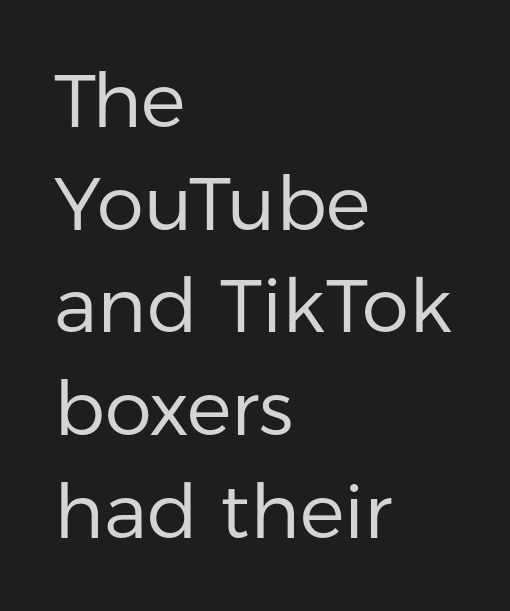
{"serif": "no", "italic": "no", "bold": "no", "weight": "regular", "width": "normal", "stroke_contrast": "low", "x_height": "medium", "monospaced": "no", "underline": "no", "align": "left", "line_spacing": "normal", "line_spacing_ratio": 1.37, "letter_spacing": "normal", "letter_spacing_em": 0.0, "glyph_px": 75}
